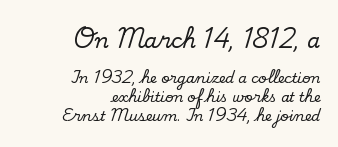
Q: Is the text italic (slanted)? A: Yes.
Q: Is the text underlined? A: No.
Q: How is the paragraph aligned? A: Right-aligned.
Q: Is the spacing between letters normal or unusually wide? A: Normal.
Q: Is the spacing between lines tight, normal or loose? A: Normal.
Q: Which block of text is set in a larger size, the first (top) or the second (bottom)? A: The first (top) one.
